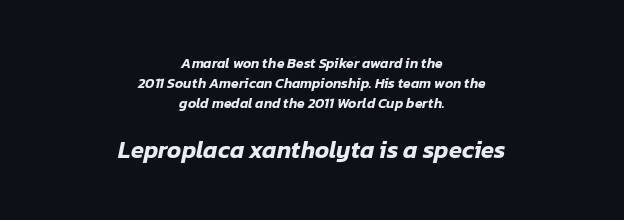
The image shows 24 px text type, italic (leaning right); set centered, normal line spacing (1.42x), normal letter spacing, not underlined; the second (bottom) block is 1.71x larger.
